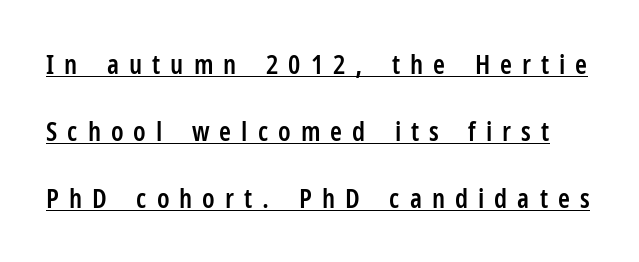
Each word looks stretched out because of the extra space between its letters. Style check: upright. Vertical spacing — loose. Its strokes are somewhat broadened, the hallmark of semibold type. Underline: present.
